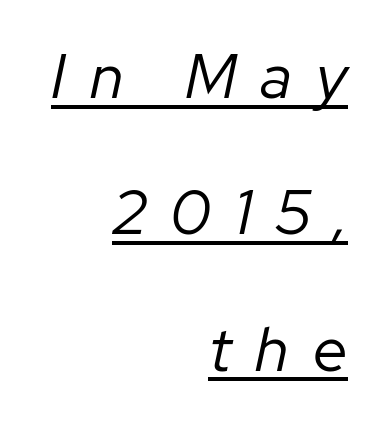
The image shows 62 px regular-weight type, italic (leaning right); set right-aligned, loose line spacing (2.2x), unusually wide letter spacing (+0.39 em), underlined; low stroke contrast and a medium x-height.
